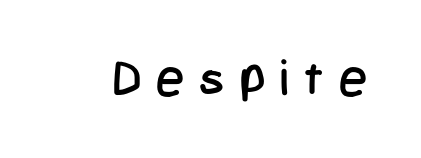
The image shows 50 px regular-weight, condensed sans-serif type, upright; set unusually wide letter spacing (+0.31 em), not underlined; low stroke contrast and a medium x-height.
